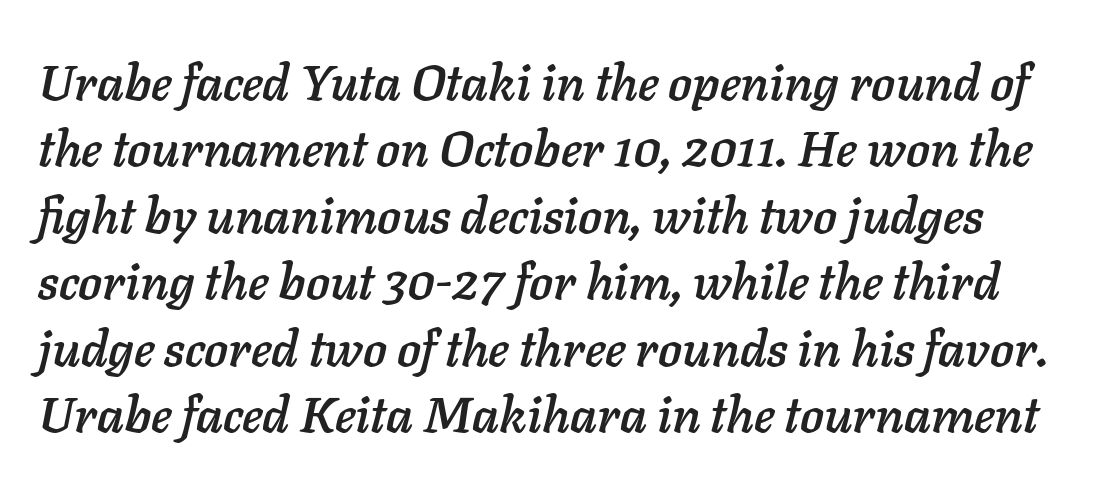
The letters are slanted; this is an italic face. Normally led — the rows are evenly, conventionally spaced. Letters rest on an invisible, unmarked baseline. Think of a printed novel: that variable character pitch is what you see here. Look at the tracking — it's just the regular setting, nothing added.
